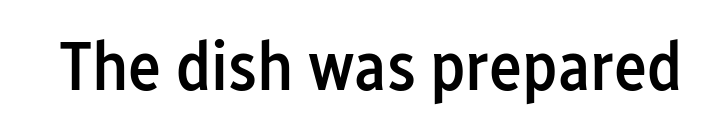
The image shows 70 px semibold, condensed sans-serif type, upright; set normal letter spacing, not underlined; low stroke contrast and a medium x-height.
